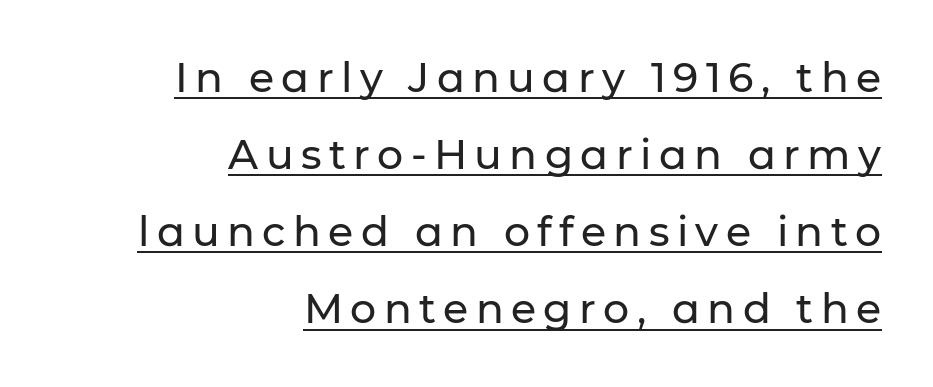
The image shows 41 px sans-serif type, upright; set right-aligned, line spacing 1.88x, underlined; low stroke contrast and a medium x-height.
